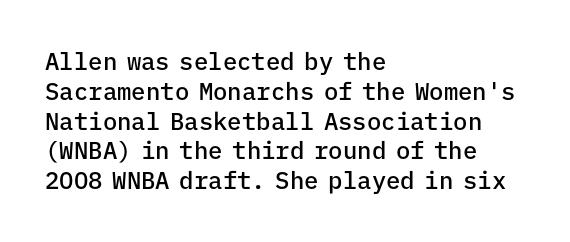
The image shows 24 px text type, upright; set left-aligned, line spacing 1.24x, normal letter spacing, not underlined.
